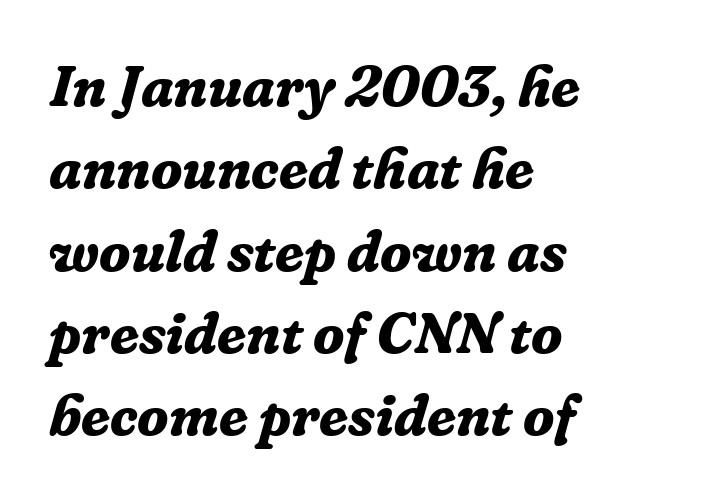
{"serif": "yes", "italic": "yes", "lean": "right", "slant_degrees": 16, "bold": "yes", "weight": "bold", "width": "normal", "stroke_contrast": "low", "x_height": "medium", "monospaced": "no", "underline": "no", "align": "left", "line_spacing": "normal", "line_spacing_ratio": 1.42, "letter_spacing": "normal", "letter_spacing_em": 0.0, "glyph_px": 58}
